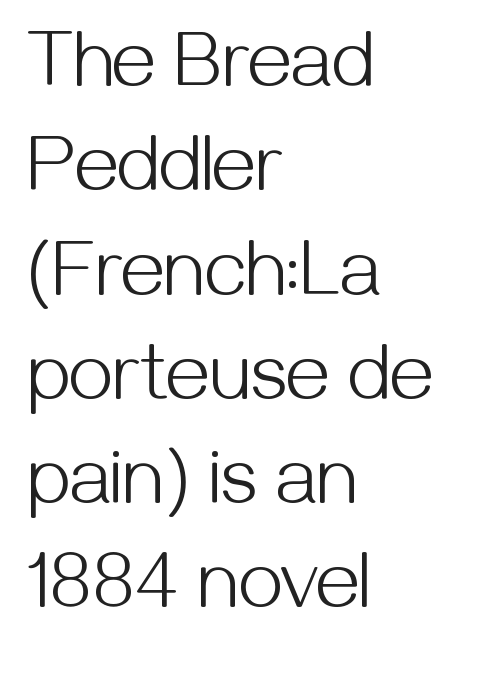
{"serif": "no", "italic": "no", "bold": "no", "weight": "light", "width": "normal", "stroke_contrast": "medium", "x_height": "medium", "monospaced": "no", "underline": "no", "align": "left", "line_spacing": "normal", "line_spacing_ratio": 1.32, "letter_spacing": "normal", "letter_spacing_em": 0.0, "glyph_px": 79}
